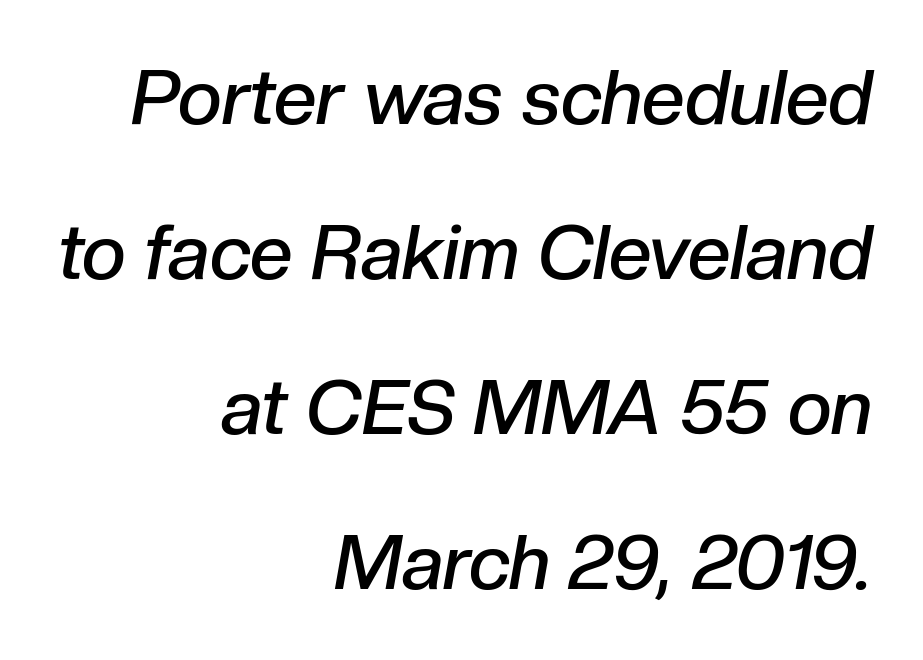
The image shows 76 px semibold type, italic (leaning right); set right-aligned, loose line spacing (2.04x), normal letter spacing, not underlined; low stroke contrast and a medium x-height.
